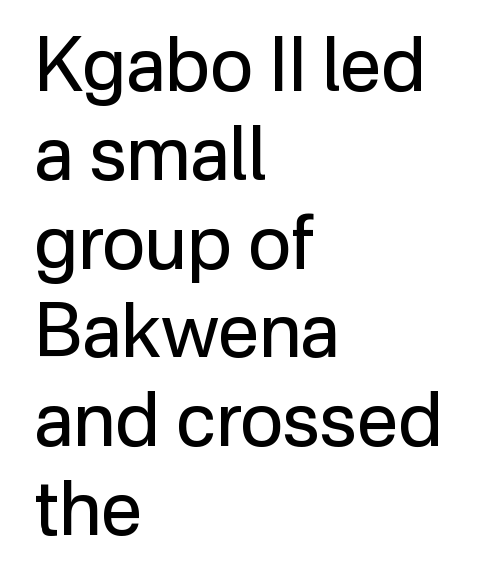
Q: Is the text bold? A: No.
Q: Is the text italic (slanted)? A: No, it is upright.
Q: Is the typeface a serif or a sans-serif typeface? A: Sans-serif.
Q: Is the text underlined? A: No.
Q: How is the paragraph aligned? A: Left-aligned.
Q: Is the spacing between letters normal or unusually wide? A: Normal.
Q: Width (condensed, normal, or wide)? A: Normal.
Q: Stroke contrast? A: Low.
Q: x-height? A: Medium.
Q: Monospaced? A: No.
